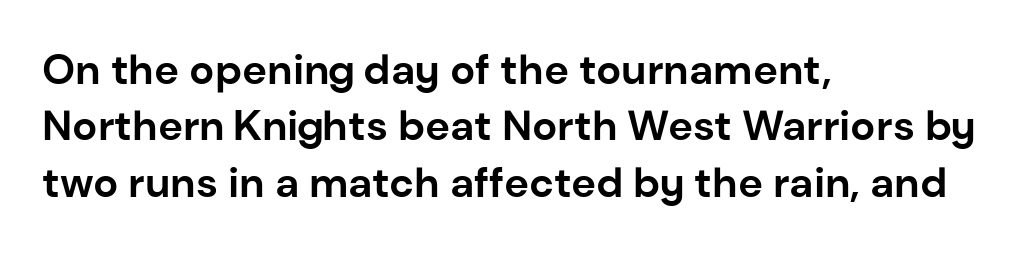
The image shows 42 px bold sans-serif type, upright; set left-aligned, normal line spacing (1.34x), normal letter spacing, not underlined; low stroke contrast and a medium x-height.
